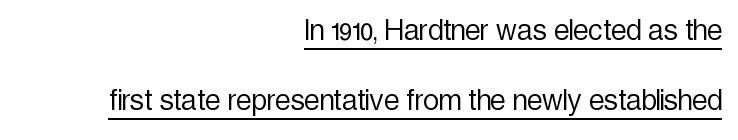
Q: Is the text bold? A: No.
Q: Is the text italic (slanted)? A: No, it is upright.
Q: Is the typeface a serif or a sans-serif typeface? A: Sans-serif.
Q: Is the text underlined? A: Yes.
Q: How is the paragraph aligned? A: Right-aligned.
Q: Is the spacing between letters normal or unusually wide? A: Normal.
Q: Is the spacing between lines tight, normal or loose? A: Loose.
Q: Width (condensed, normal, or wide)? A: Condensed.
Q: x-height? A: Medium.
Q: Monospaced? A: No.
